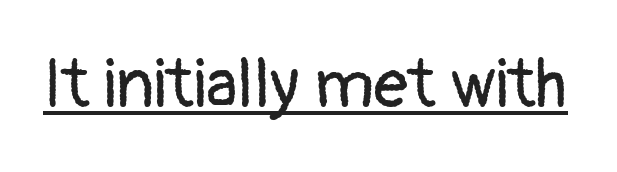
The image shows 68 px regular-weight sans-serif type, upright; set normal letter spacing, underlined; low stroke contrast and a medium x-height.
